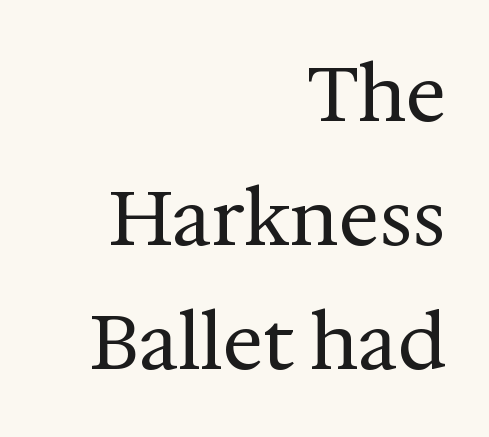
Q: Is the text bold? A: No.
Q: Is the text italic (slanted)? A: No, it is upright.
Q: Is the typeface a serif or a sans-serif typeface? A: Serif.
Q: Is the text underlined? A: No.
Q: How is the paragraph aligned? A: Right-aligned.
Q: Is the spacing between letters normal or unusually wide? A: Normal.
Q: Is the spacing between lines tight, normal or loose? A: Normal.
Q: Width (condensed, normal, or wide)? A: Normal.
Q: Stroke contrast? A: Medium.
Q: x-height? A: Medium.
Q: Monospaced? A: No.
